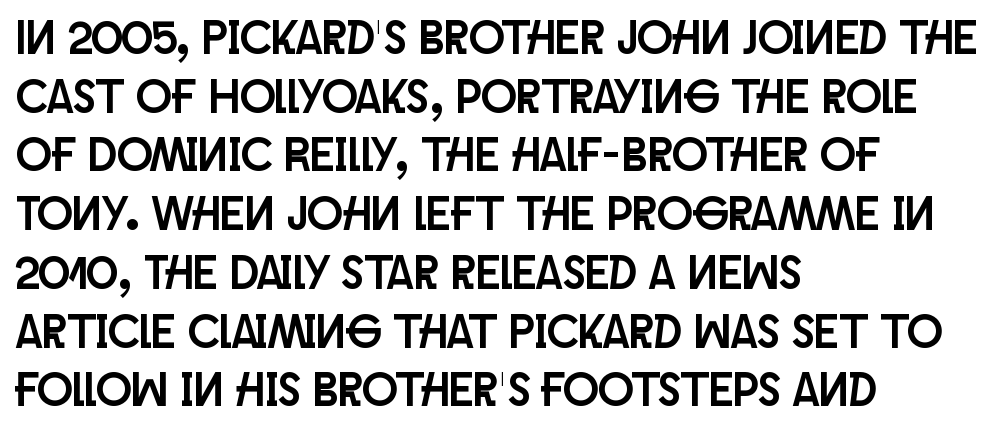
{"serif": "no", "italic": "no", "width": "condensed", "stroke_contrast": "low", "x_height": "large", "monospaced": "no", "underline": "no", "align": "left", "line_spacing": "normal", "line_spacing_ratio": 1.25, "letter_spacing": "normal", "letter_spacing_em": 0.0, "glyph_px": 47}
